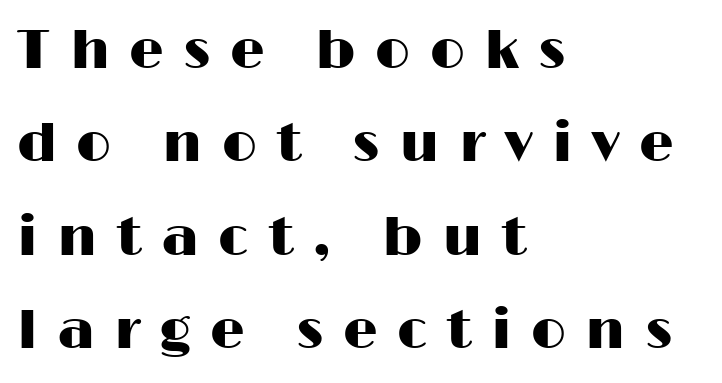
Q: Is the text italic (slanted)? A: No, it is upright.
Q: Is the typeface a serif or a sans-serif typeface? A: Sans-serif.
Q: Is the text underlined? A: No.
Q: How is the paragraph aligned? A: Left-aligned.
Q: Is the spacing between letters normal or unusually wide? A: Unusually wide.
Q: Is the spacing between lines tight, normal or loose? A: Normal.
Q: Width (condensed, normal, or wide)? A: Wide.
Q: Stroke contrast? A: High.
Q: x-height? A: Medium.
Q: Monospaced? A: No.
